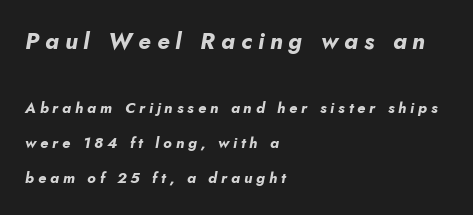
The foot of each line stays bare and open. Strokes here are thick enough to call this a true bold. Successive baselines arrive slowly, with a big drop between each. Someone cranked the tracking dial way up on this one. The initial chunk of copy outweighs the following chunk in type size. These lines are set flush left with a ragged right edge.
